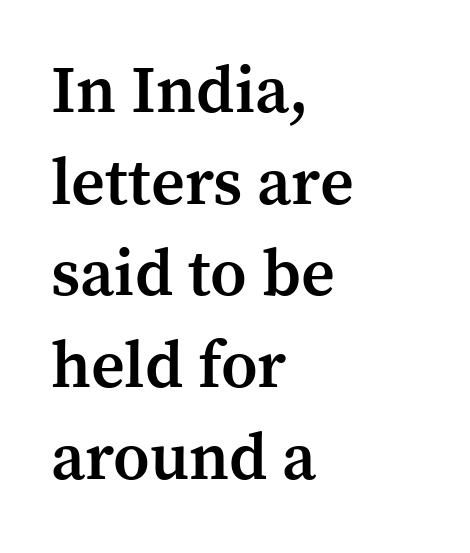
Is there much room between lines? A standard amount, neither cramped nor airy. Weight: semibold (demi). Italic? Not at all — the glyphs are vertical. Each letter's strokes conclude with small projecting serifs. Honestly, there is no underline to notice here at all. Here the designer chose a conventional face with non-uniform glyph widths.
